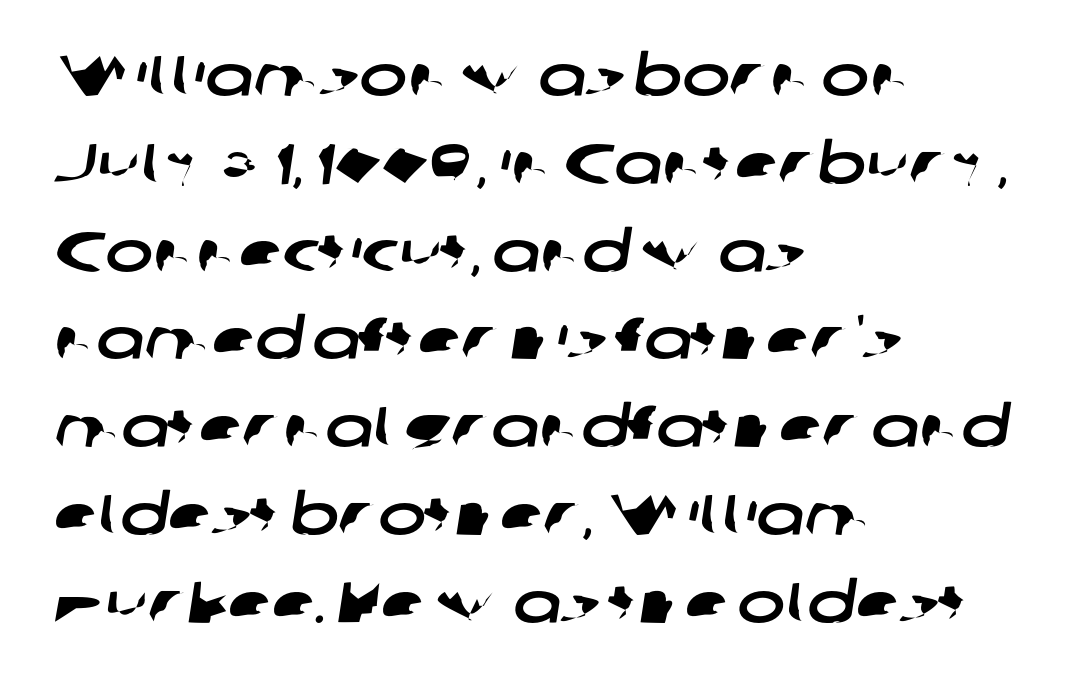
The image shows 57 px wide sans-serif type; set left-aligned, normal line spacing (1.54x), normal letter spacing, not underlined; low stroke contrast and a medium x-height.
